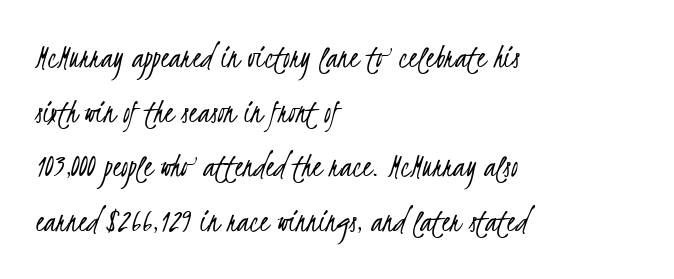
The lines are quadded left. What kind of face is this? One without serifs — a sans. The face used here is rendered with its standard letterfit. The vertical gap from one line to the next is medium. The typesetting does not lean heavy: it is not bold. Think of a printed novel: that variable character pitch is what you see here.
